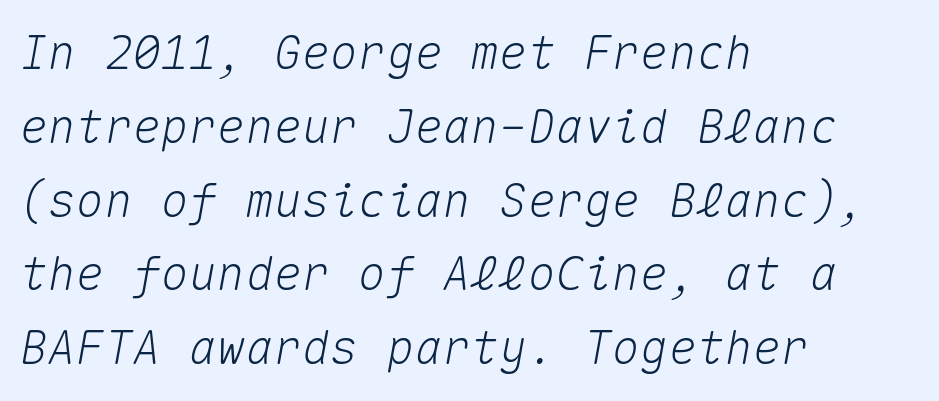
Q: Is the text italic (slanted)? A: Yes, it leans right by about 10 degrees.
Q: Is the text underlined? A: No.
Q: How is the paragraph aligned? A: Left-aligned.
Q: Is the spacing between letters normal or unusually wide? A: Normal.
Q: Is the spacing between lines tight, normal or loose? A: Normal.
Q: Width (condensed, normal, or wide)? A: Normal.
Q: Stroke contrast? A: Medium.
Q: x-height? A: Medium.
Q: Monospaced? A: Yes.
